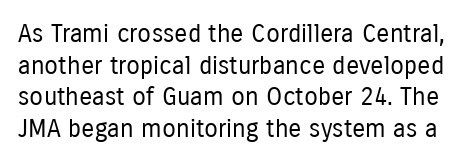
Q: Is the text bold? A: No.
Q: Is the text italic (slanted)? A: No, it is upright.
Q: Is the text underlined? A: No.
Q: Is the spacing between letters normal or unusually wide? A: Normal.
Q: Is the spacing between lines tight, normal or loose? A: Normal.
